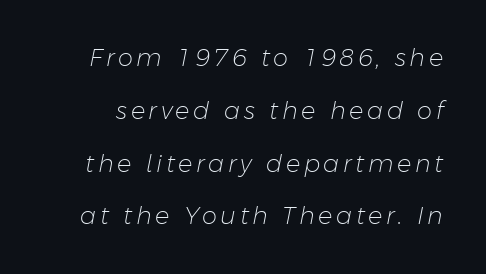
Any mark beneath the type? The region is blank. Weight: regular or lighter. The leading is generous, giving the passage an open texture. If you drew a line through each stem, it would be angled.
